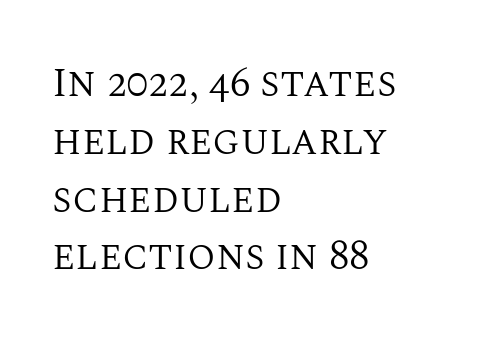
Q: Is the text bold? A: No.
Q: Is the text italic (slanted)? A: No, it is upright.
Q: Is the typeface a serif or a sans-serif typeface? A: Serif.
Q: Is the text underlined? A: No.
Q: How is the paragraph aligned? A: Left-aligned.
Q: Is the spacing between letters normal or unusually wide? A: Normal.
Q: Is the spacing between lines tight, normal or loose? A: Normal.
Q: Width (condensed, normal, or wide)? A: Normal.
Q: Stroke contrast? A: Medium.
Q: x-height? A: Large.
Q: Monospaced? A: No.
